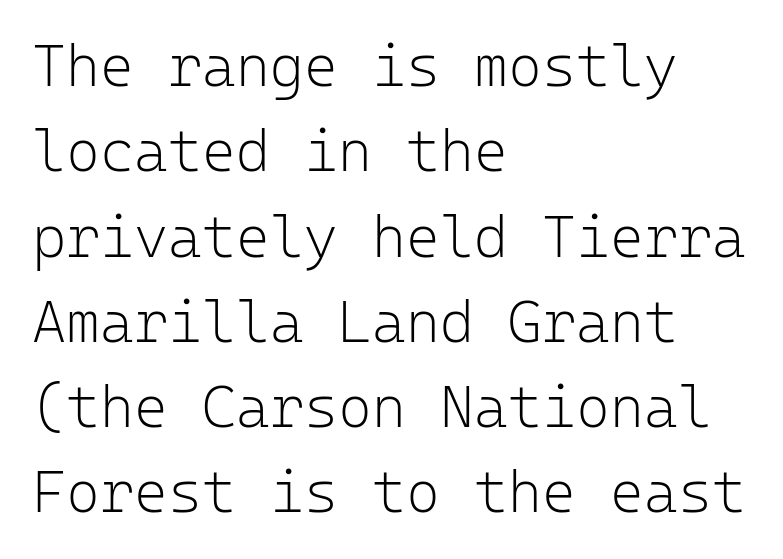
{"serif": "no", "italic": "no", "bold": "no", "weight": "light", "width": "normal", "stroke_contrast": "low", "x_height": "medium", "monospaced": "yes", "underline": "no", "align": "left", "line_spacing": "normal", "line_spacing_ratio": 1.47, "letter_spacing": "normal", "letter_spacing_em": 0.0, "glyph_px": 58}
